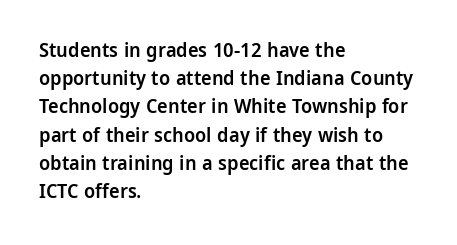
{"italic": "no", "bold": "semi", "underline": "no", "align": "left", "line_spacing": "normal", "line_spacing_ratio": 1.41, "letter_spacing": "normal", "letter_spacing_em": 0.0, "glyph_px": 20}
